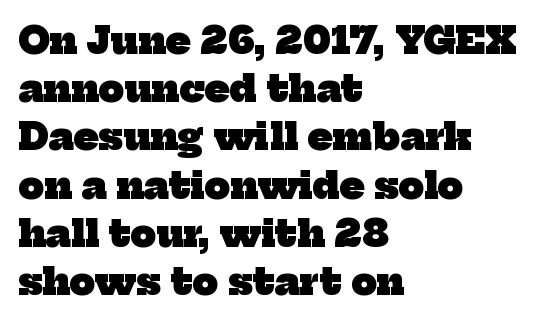
{"serif": "yes", "bold": "yes", "weight": "heavy", "width": "normal", "stroke_contrast": "low", "x_height": "medium", "monospaced": "no", "underline": "no", "align": "left", "line_spacing": "normal", "line_spacing_ratio": 1.34, "letter_spacing": "normal", "letter_spacing_em": 0.0, "glyph_px": 36}
